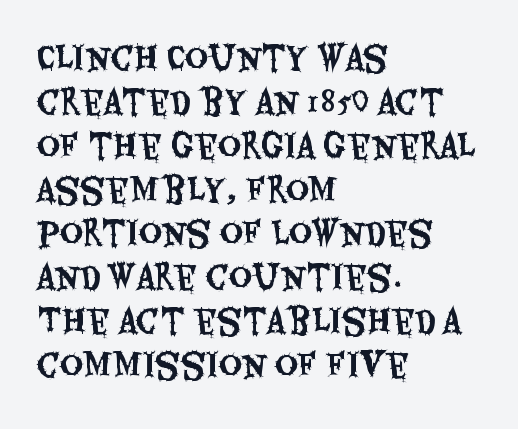
Q: Is the text italic (slanted)? A: No, it is upright.
Q: Is the typeface a serif or a sans-serif typeface? A: Sans-serif.
Q: Is the text underlined? A: No.
Q: How is the paragraph aligned? A: Left-aligned.
Q: Is the spacing between letters normal or unusually wide? A: Normal.
Q: Is the spacing between lines tight, normal or loose? A: Normal.
Q: Width (condensed, normal, or wide)? A: Condensed.
Q: Stroke contrast? A: Medium.
Q: x-height? A: Large.
Q: Monospaced? A: No.
